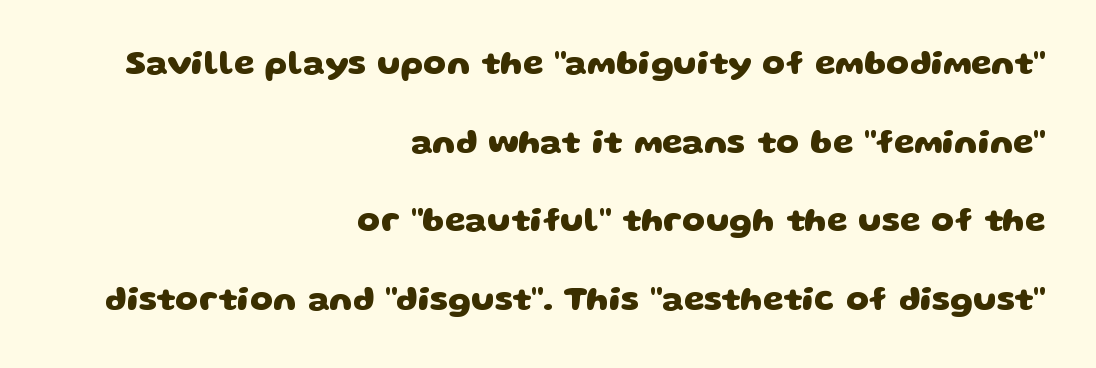
{"serif": "no", "bold": "yes", "weight": "heavy", "width": "wide", "stroke_contrast": "low", "x_height": "large", "monospaced": "no", "underline": "no", "align": "right", "line_spacing": "loose", "line_spacing_ratio": 2.38, "letter_spacing": "normal", "letter_spacing_em": 0.0, "glyph_px": 33}
